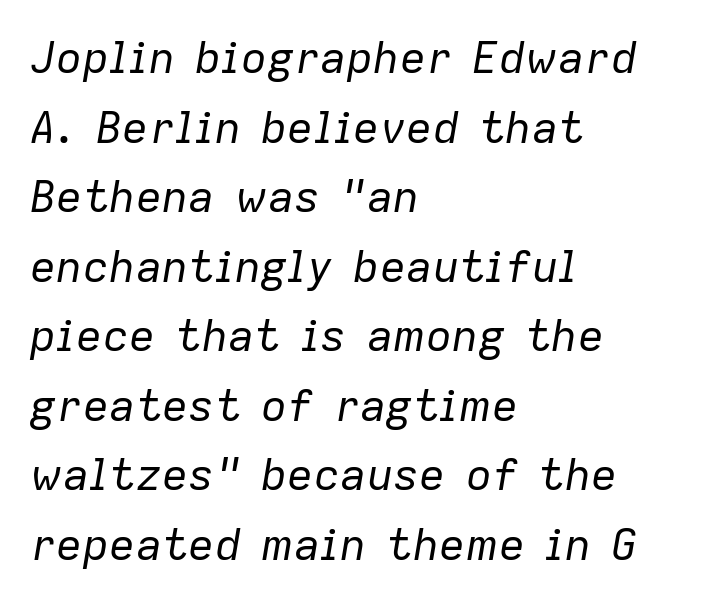
Q: Is the text bold? A: No.
Q: Is the text italic (slanted)? A: Yes, it leans right by about 9 degrees.
Q: Is the text underlined? A: No.
Q: How is the paragraph aligned? A: Left-aligned.
Q: Is the spacing between letters normal or unusually wide? A: Normal.
Q: Is the spacing between lines tight, normal or loose? A: Normal.
Q: Width (condensed, normal, or wide)? A: Normal.
Q: Stroke contrast? A: Low.
Q: x-height? A: Medium.
Q: Monospaced? A: No.
